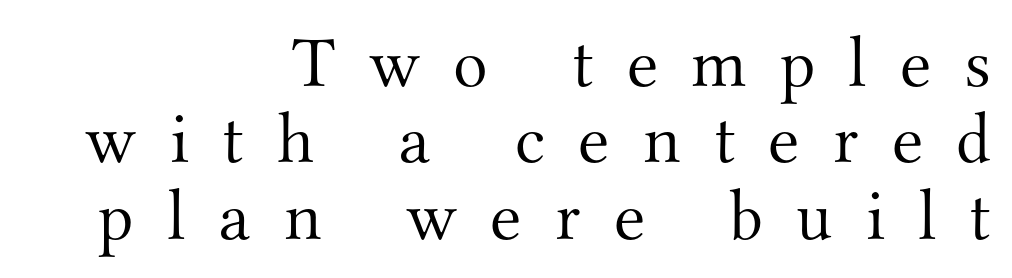
The image shows 72 px light serif type, upright; set right-aligned, tight line spacing (1.06x), unusually wide letter spacing (+0.46 em), not underlined; medium stroke contrast and a small x-height.
